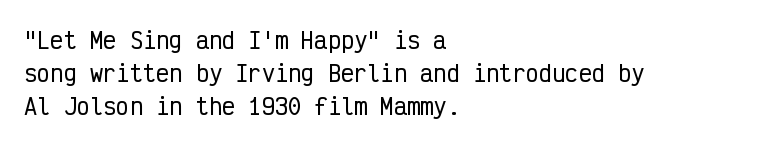
The image shows 22 px text type, upright; set left-aligned, normal line spacing (1.49x), normal letter spacing, not underlined.
